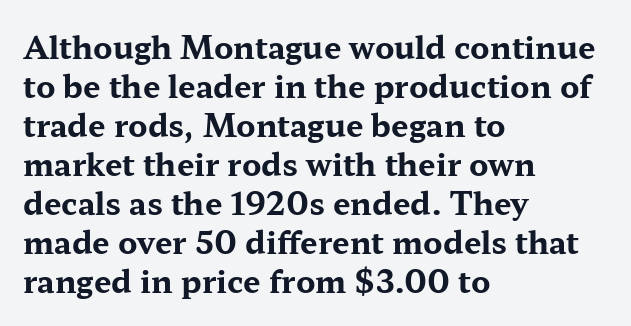
The letters sit at their default tracking, neither squeezed nor spread. Notice how the stems are strictly vertical — no italics here. The compositor pushed each line to the left boundary. Letters rest on an invisible, unmarked baseline.
